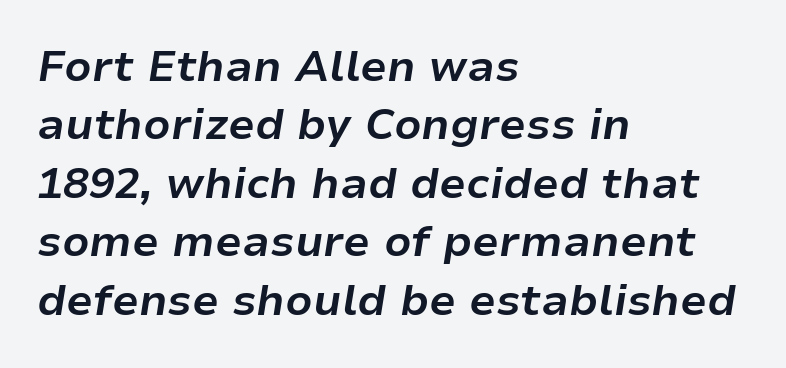
Think of a printed novel: that variable character pitch is what you see here. A dark, heavy texture on the line: the type is bold. This rendering leaves character spacing at its baseline value. These lines sit exactly where default settings would place them. The letters are slanted; this is an italic face. The setting favours the left margin, as ordinary paragraphs usually do.
